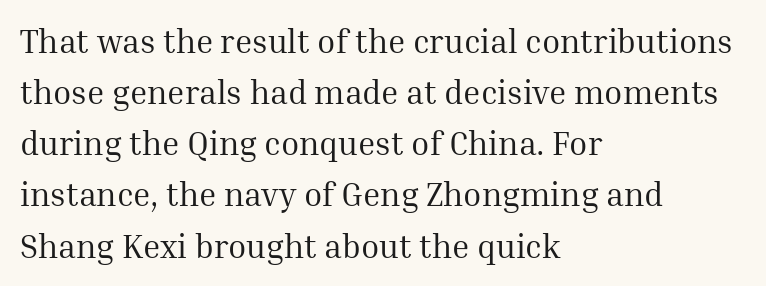
The image shows 33 px regular-weight serif type, upright; set left-aligned, normal line spacing (1.55x), normal letter spacing, not underlined; medium stroke contrast and a medium x-height.
